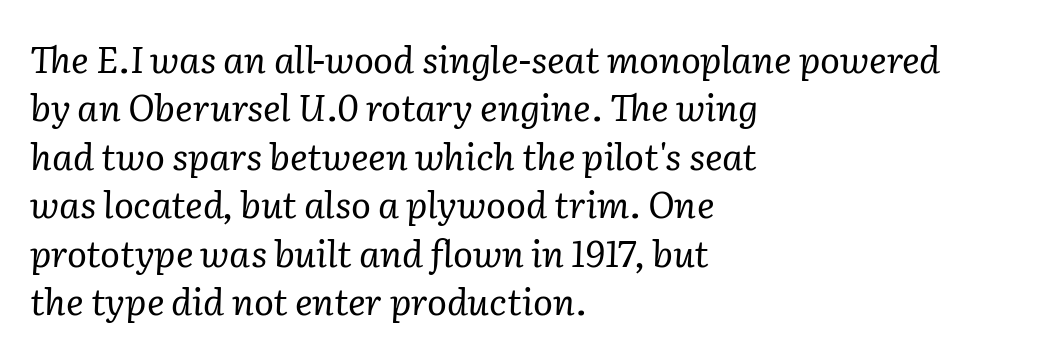
{"serif": "yes", "italic": "yes", "lean": "right", "slant_degrees": 2, "bold": "no", "weight": "regular", "width": "normal", "stroke_contrast": "low", "x_height": "medium", "monospaced": "no", "underline": "no", "align": "left", "line_spacing": "normal", "line_spacing_ratio": 1.31, "letter_spacing": "normal", "letter_spacing_em": 0.0, "glyph_px": 37}
